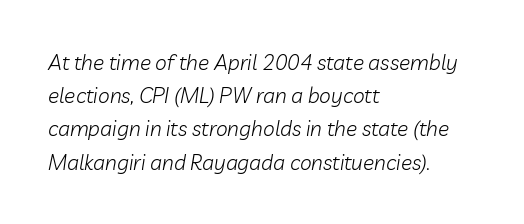
{"italic": "yes", "lean": "right", "slant_degrees": 10, "bold": "no", "underline": "no", "align": "left", "line_spacing": "normal", "line_spacing_ratio": 1.58, "letter_spacing": "normal", "letter_spacing_em": 0.0, "glyph_px": 21}
